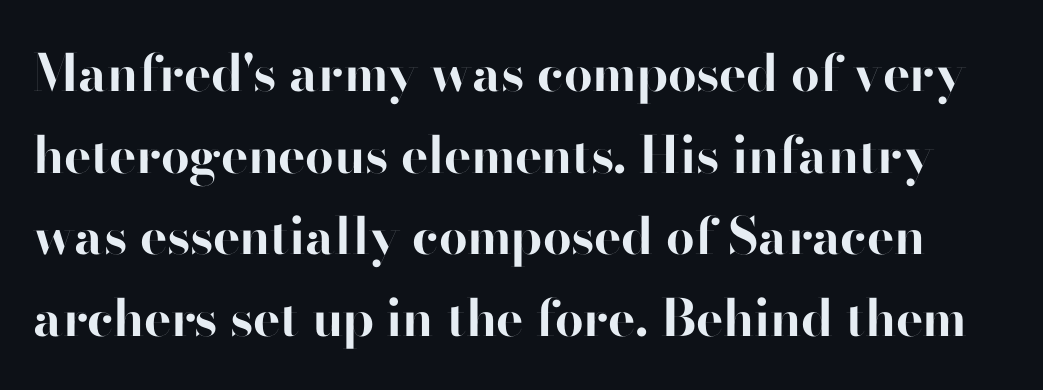
What stands out about the letter spacing? Nothing — it is the standard amount. Check under the words: just untouched page. In terms of leading, this rendering sits right in the middle. Character widths vary here, with narrow letters taking less room than wide ones. Is there any slant? The stems are plumb. Set as a true bold cut, around the 700 mark.
